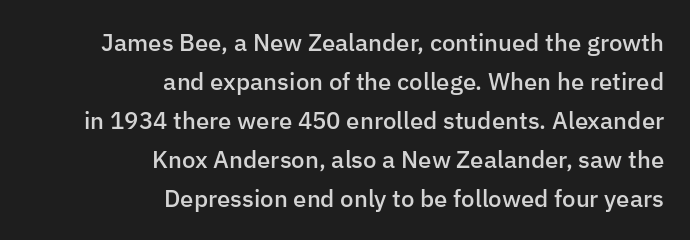
Short and long lines alike share a common ending point at right. Is there any slant? The stems are plumb. The space beneath each line is pristine and unruled. Horizontal bands of white between lines are of average thickness.
